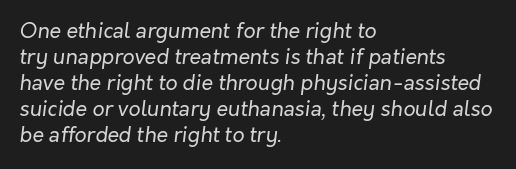
Clear beneath every line of the passage. Yep, that's italic — everything's leaning. Ink coverage per letter is moderate at most. Each line starts at the same left margin while the right side varies. The face used here is rendered with its standard letterfit.
